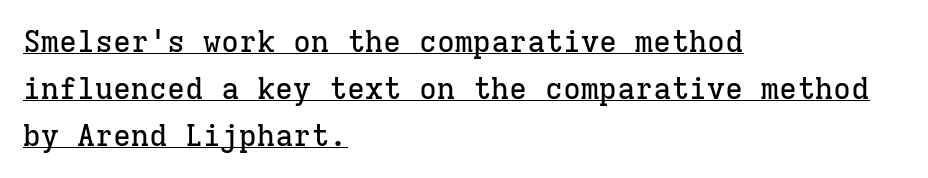
Is there any slant? The stems are plumb. The rendering shows small feet on the letterforms — a serif design. Does extra space separate the letters? No, they use regular spacing. The lines sit at an ordinary, default distance from one another.
